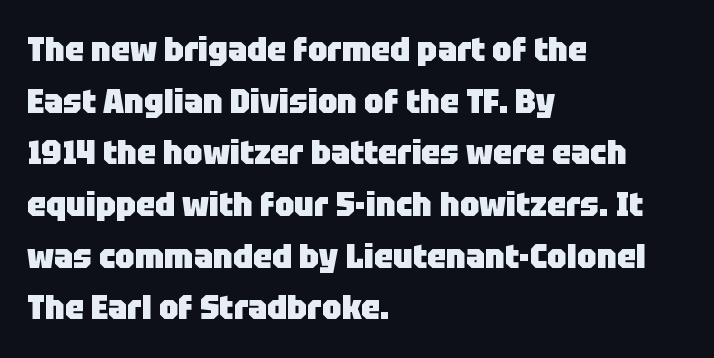
Summary of vertical rhythm: regular, with standard interline spacing. Descenders hang freely into open space. What kind of face is this? One without serifs — a sans. Words appear dense and cohesive because spacing is normal.
